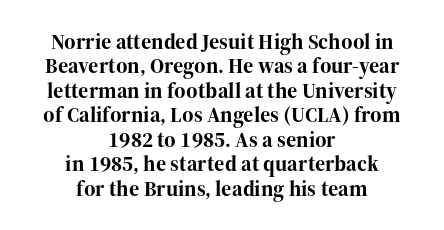
Compared with a flush-left layout, this one balances lines on the center instead. On the weight axis this lands at bold, roughly 700. No extra tracking has been applied to these lines. The strip under each line holds only bare page.
